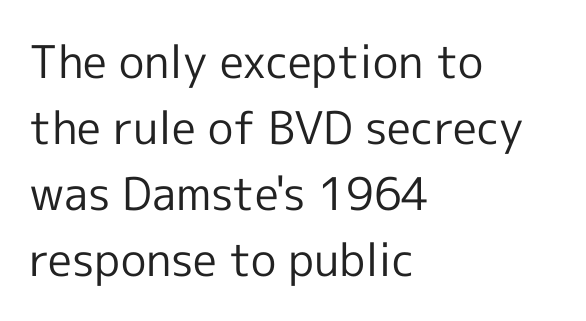
The image shows 45 px regular-weight sans-serif type, upright; set left-aligned, normal line spacing (1.47x), normal letter spacing, not underlined; a medium x-height.
